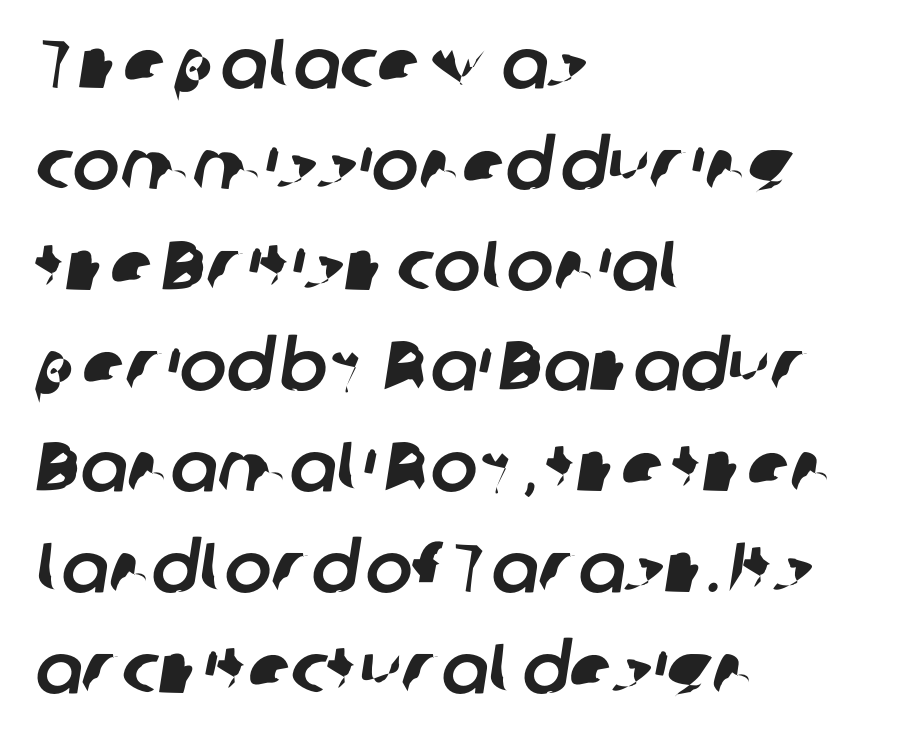
If you drew a ruler down the left edge, every line would touch it. Caption: standard tracking, unaltered. Descender tails drop into unmarked territory. Think of a printed novel: that variable character pitch is what you see here. The designer left line spacing at the default. The characters display no serif detailing; their extremities are plain.
